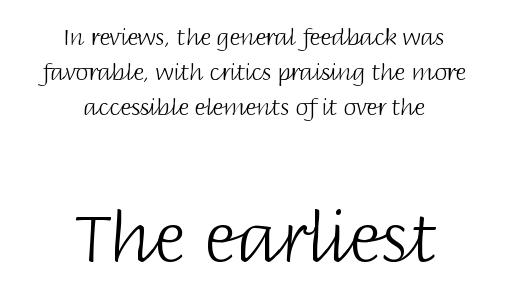
{"serif": "no", "italic": "no", "bold": "no", "weight": "light", "width": "normal", "stroke_contrast": "low", "x_height": "large", "monospaced": "no", "underline": "no", "align": "center", "line_spacing": "normal", "line_spacing_ratio": 1.53, "letter_spacing": "normal", "letter_spacing_em": 0.0, "larger_block": "second", "size_ratio": 3.0, "glyph_px": 69}
